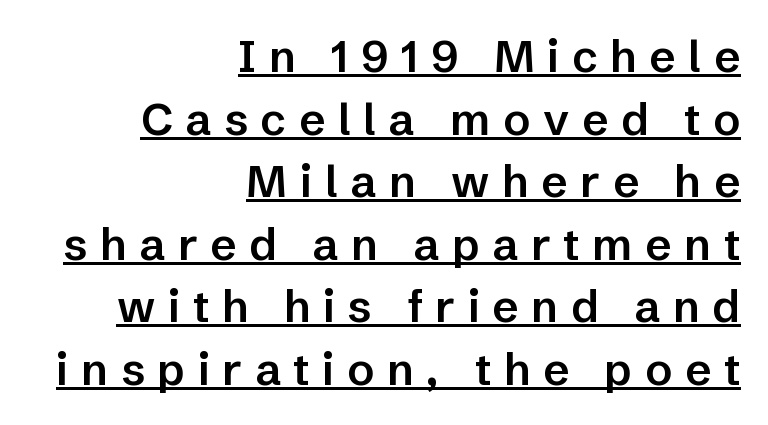
The compositor pushed each line to the right boundary. The line-height multiplier appears to be the usual default. A somewhat darkened texture: the type is semibold rather than bold. You could only call the tracking loose — the letters float apart.
